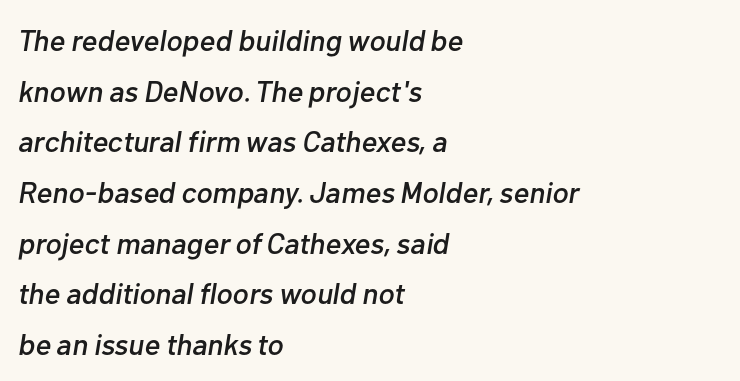
Q: Is the text italic (slanted)? A: Yes, it leans right by about 10 degrees.
Q: Is the text underlined? A: No.
Q: How is the paragraph aligned? A: Left-aligned.
Q: Is the spacing between letters normal or unusually wide? A: Normal.
Q: Is the spacing between lines tight, normal or loose? A: Normal.
Q: Width (condensed, normal, or wide)? A: Normal.
Q: Stroke contrast? A: Low.
Q: x-height? A: Medium.
Q: Monospaced? A: No.
